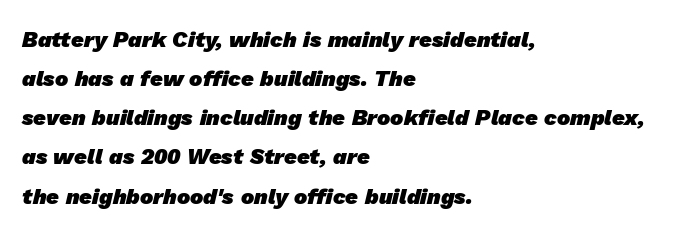
Q: Is the text bold? A: Yes.
Q: Is the text underlined? A: No.
Q: How is the paragraph aligned? A: Left-aligned.
Q: Is the spacing between letters normal or unusually wide? A: Normal.
